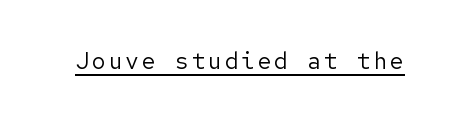
The image shows 23 px text type, upright; set underlined.
